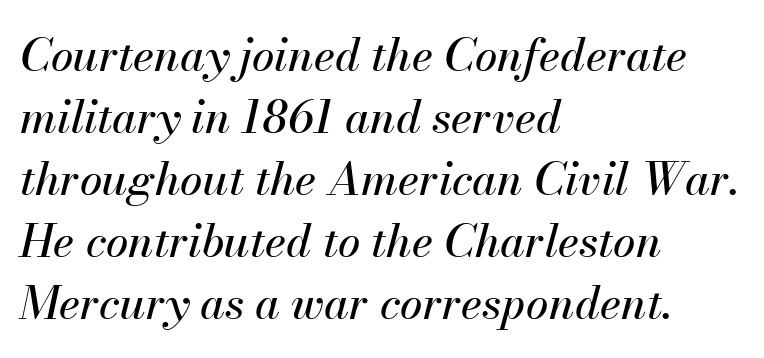
{"italic": "yes", "lean": "right", "slant_degrees": 13, "width": "normal", "stroke_contrast": "medium", "x_height": "small", "monospaced": "no", "underline": "no", "align": "left", "line_spacing": "normal", "line_spacing_ratio": 1.38, "letter_spacing": "normal", "letter_spacing_em": 0.0, "glyph_px": 45}
